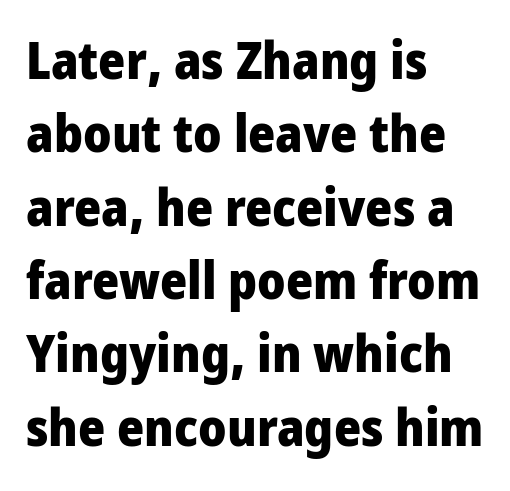
Each letter's strokes conclude bluntly, with no projecting serifs. The passage shown has conventional tracking throughout. Bold? Absolutely — the strokes are thick and heavy. The specimen reads as upright at a glance. In CSS terms this would be text-align: left. Vertical spacing — default.
